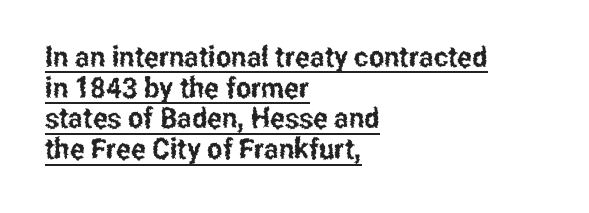
{"serif": "no", "italic": "no", "width": "condensed", "stroke_contrast": "low", "x_height": "medium", "monospaced": "no", "underline": "yes", "align": "left", "line_spacing": "tight", "line_spacing_ratio": 1.06, "letter_spacing": "normal", "letter_spacing_em": 0.0, "glyph_px": 29}
